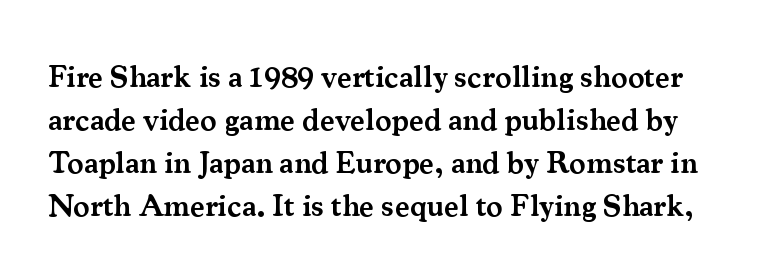
The image shows 31 px semibold serif type, upright; set normal line spacing (1.39x), normal letter spacing, not underlined; medium stroke contrast and a small x-height.
